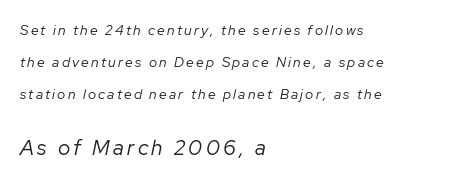
Q: Is the text bold? A: No.
Q: Is the text italic (slanted)? A: Yes, it leans right by about 12 degrees.
Q: Is the text underlined? A: No.
Q: How is the paragraph aligned? A: Left-aligned.
Q: Is the spacing between lines tight, normal or loose? A: Loose.
Q: Which block of text is set in a larger size, the first (top) or the second (bottom)? A: The second (bottom) one.
